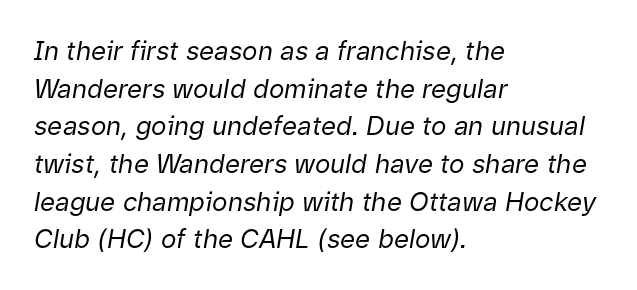
{"italic": "yes", "lean": "right", "slant_degrees": 9, "bold": "no", "underline": "no", "align": "left", "line_spacing": "normal", "line_spacing_ratio": 1.45, "letter_spacing": "normal", "letter_spacing_em": 0.0, "glyph_px": 26}
